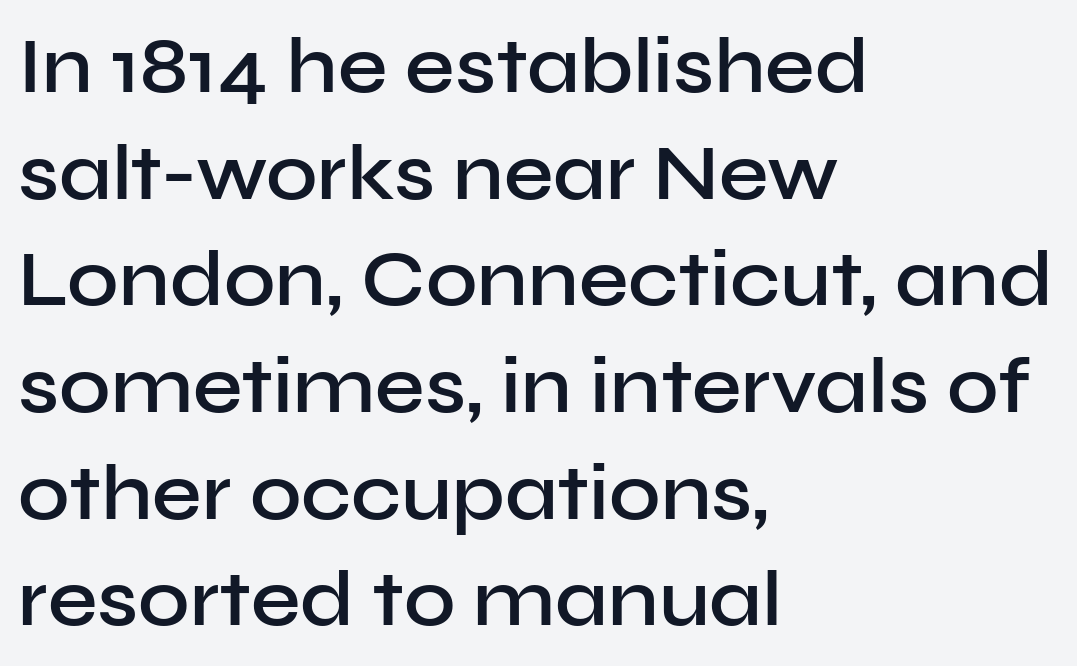
{"serif": "no", "italic": "no", "bold": "semi", "weight": "semibold", "width": "normal", "stroke_contrast": "low", "x_height": "medium", "monospaced": "no", "underline": "no", "align": "left", "line_spacing": "normal", "line_spacing_ratio": 1.35, "letter_spacing": "normal", "letter_spacing_em": 0.0, "glyph_px": 79}
